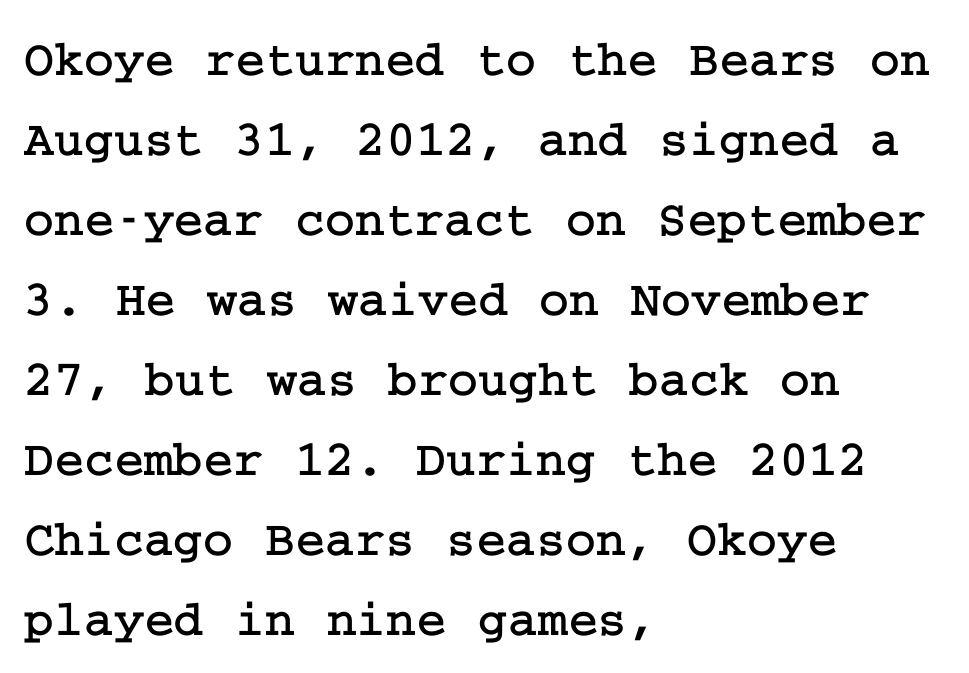
Q: Is the text italic (slanted)? A: No, it is upright.
Q: Is the typeface a serif or a sans-serif typeface? A: Serif.
Q: Is the text underlined? A: No.
Q: How is the paragraph aligned? A: Left-aligned.
Q: Is the spacing between letters normal or unusually wide? A: Normal.
Q: Is the spacing between lines tight, normal or loose? A: Normal.
Q: Width (condensed, normal, or wide)? A: Normal.
Q: Stroke contrast? A: Low.
Q: x-height? A: Medium.
